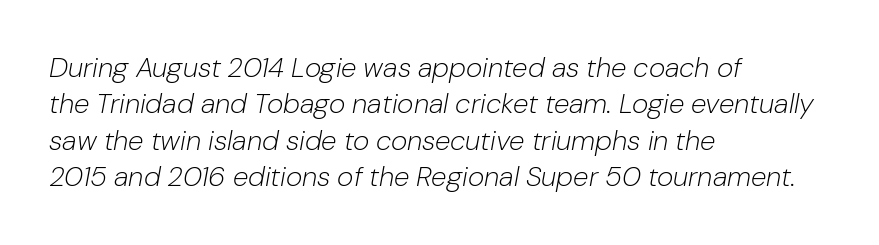
Q: Is the text bold? A: No.
Q: Is the text italic (slanted)? A: Yes, it leans right by about 10 degrees.
Q: Is the text underlined? A: No.
Q: How is the paragraph aligned? A: Left-aligned.
Q: Is the spacing between letters normal or unusually wide? A: Normal.
Q: Is the spacing between lines tight, normal or loose? A: Normal.
Q: Width (condensed, normal, or wide)? A: Normal.
Q: Stroke contrast? A: Low.
Q: x-height? A: Medium.
Q: Monospaced? A: No.
